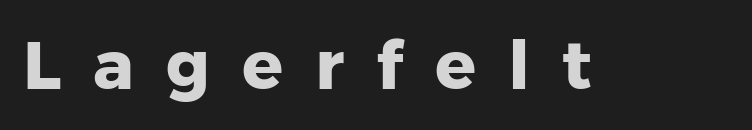
Q: Is the text bold? A: Yes.
Q: Is the text italic (slanted)? A: No, it is upright.
Q: Is the typeface a serif or a sans-serif typeface? A: Sans-serif.
Q: Is the text underlined? A: No.
Q: Is the spacing between letters normal or unusually wide? A: Unusually wide.
Q: Width (condensed, normal, or wide)? A: Normal.
Q: Stroke contrast? A: Low.
Q: x-height? A: Medium.
Q: Monospaced? A: No.
